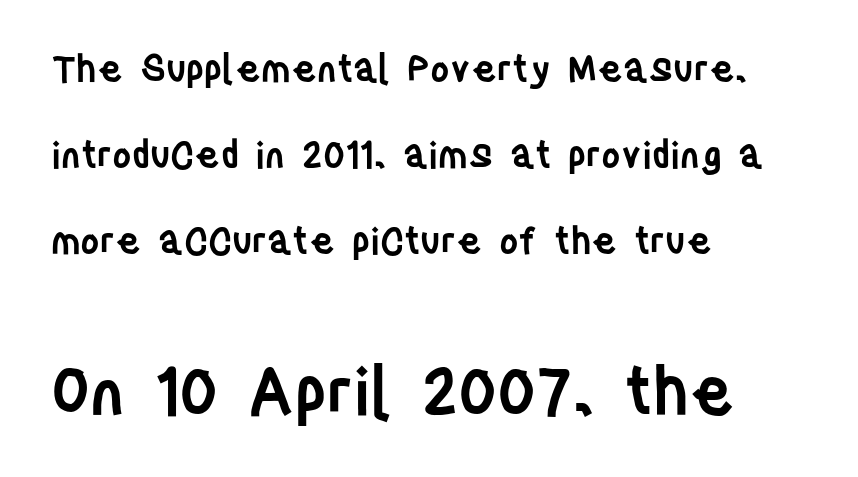
{"serif": "no", "italic": "no", "bold": "semi", "weight": "semibold", "width": "condensed", "stroke_contrast": "low", "x_height": "large", "monospaced": "no", "underline": "no", "align": "left", "line_spacing": "loose", "line_spacing_ratio": 2.32, "letter_spacing": "normal", "letter_spacing_em": 0.0, "larger_block": "second", "size_ratio": 1.76, "glyph_px": 65}
